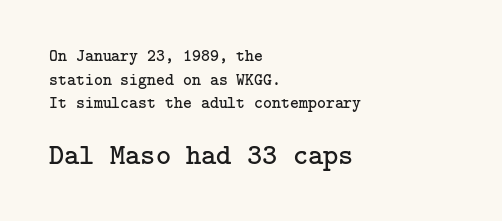
The image shows 29 px regular-weight serif type, upright; set left-aligned, normal line spacing (1.39x), normal letter spacing, not underlined; the second (bottom) block is 1.71x larger; low stroke contrast and a medium x-height.
